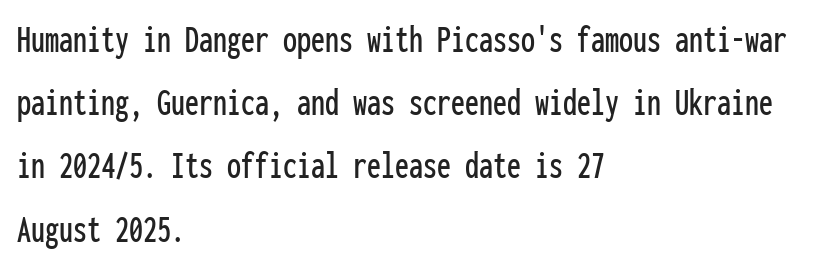
Q: Is the text italic (slanted)? A: No, it is upright.
Q: Is the typeface a serif or a sans-serif typeface? A: Sans-serif.
Q: Is the text underlined? A: No.
Q: How is the paragraph aligned? A: Left-aligned.
Q: Is the spacing between letters normal or unusually wide? A: Normal.
Q: Is the spacing between lines tight, normal or loose? A: Normal.
Q: Width (condensed, normal, or wide)? A: Condensed.
Q: Stroke contrast? A: Low.
Q: x-height? A: Medium.
Q: Monospaced? A: Yes.
